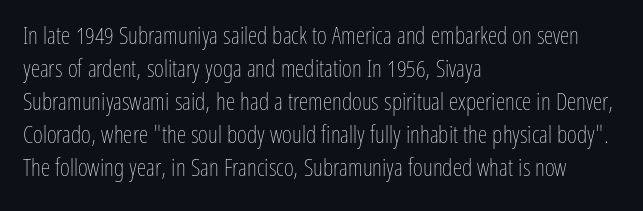
Q: Is the text bold? A: No.
Q: Is the text italic (slanted)? A: No, it is upright.
Q: Is the text underlined? A: No.
Q: How is the paragraph aligned? A: Left-aligned.
Q: Is the spacing between letters normal or unusually wide? A: Normal.
Q: Is the spacing between lines tight, normal or loose? A: Normal.
